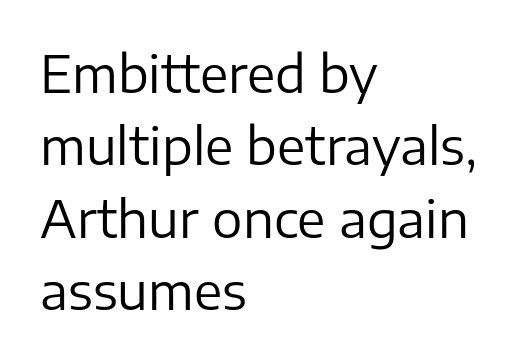
Q: Is the text bold? A: No.
Q: Is the text italic (slanted)? A: No, it is upright.
Q: Is the typeface a serif or a sans-serif typeface? A: Sans-serif.
Q: Is the text underlined? A: No.
Q: How is the paragraph aligned? A: Left-aligned.
Q: Is the spacing between letters normal or unusually wide? A: Normal.
Q: Is the spacing between lines tight, normal or loose? A: Normal.
Q: Width (condensed, normal, or wide)? A: Normal.
Q: Stroke contrast? A: Low.
Q: x-height? A: Medium.
Q: Monospaced? A: No.
